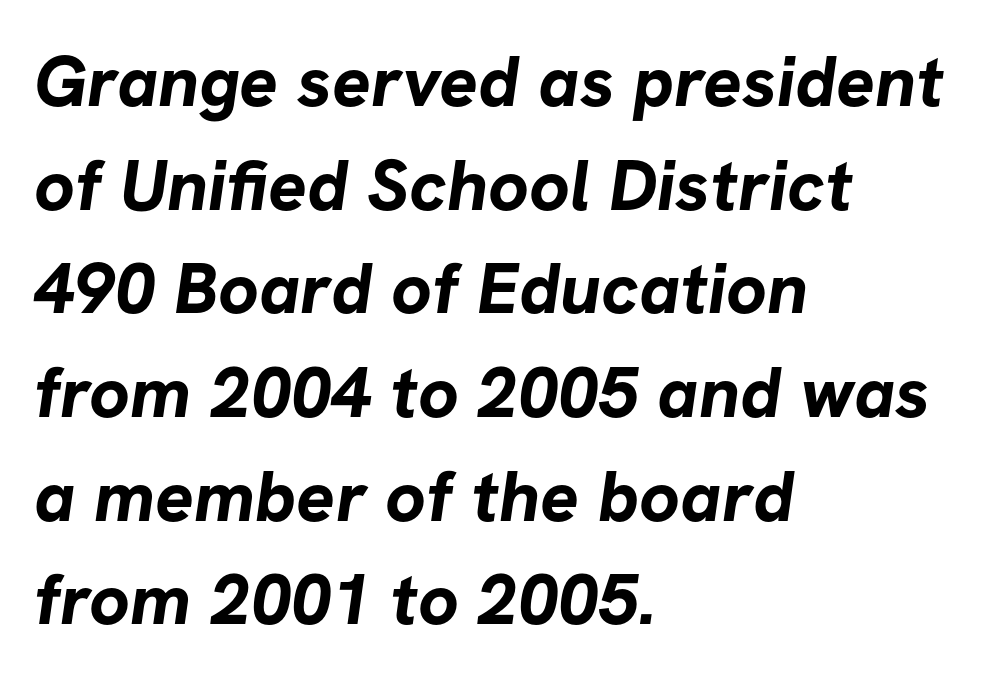
The image shows 72 px bold sans-serif type; set left-aligned, normal line spacing (1.44x), normal letter spacing, not underlined; low stroke contrast and a medium x-height.
